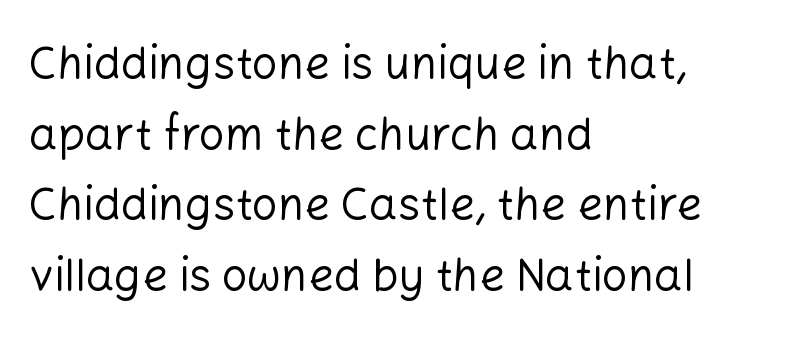
{"serif": "no", "italic": "no", "bold": "no", "weight": "regular", "width": "normal", "stroke_contrast": "low", "x_height": "medium", "monospaced": "no", "underline": "no", "align": "left", "line_spacing": "normal", "line_spacing_ratio": 1.57, "letter_spacing": "normal", "letter_spacing_em": 0.0, "glyph_px": 45}
